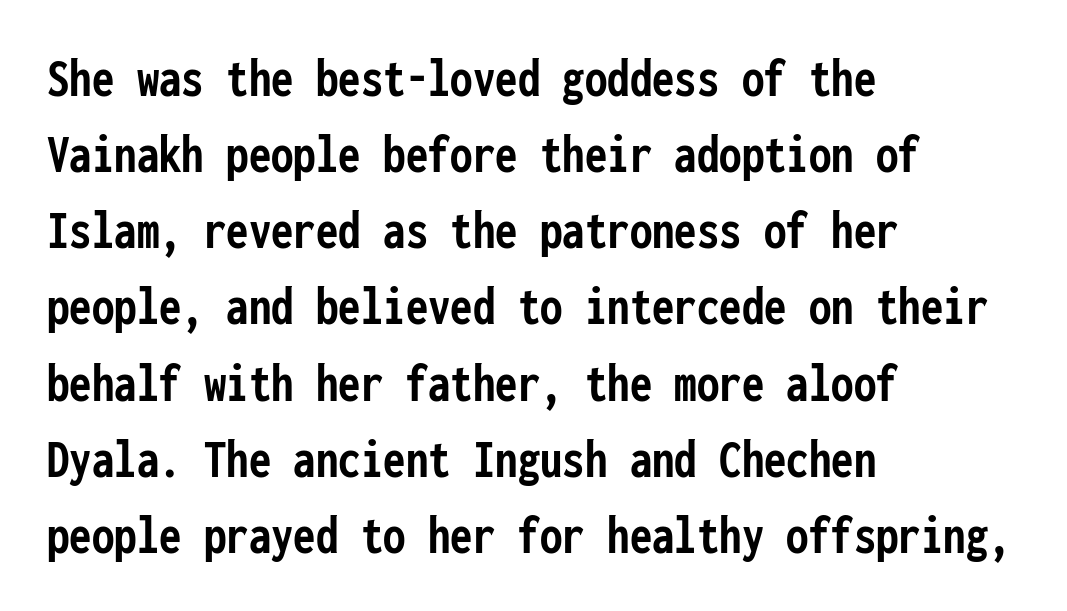
{"serif": "no", "italic": "no", "bold": "yes", "weight": "semibold", "width": "condensed", "stroke_contrast": "low", "x_height": "medium", "monospaced": "yes", "underline": "no", "align": "left", "line_spacing": "normal", "line_spacing_ratio": 1.36, "letter_spacing": "normal", "letter_spacing_em": 0.0, "glyph_px": 56}
